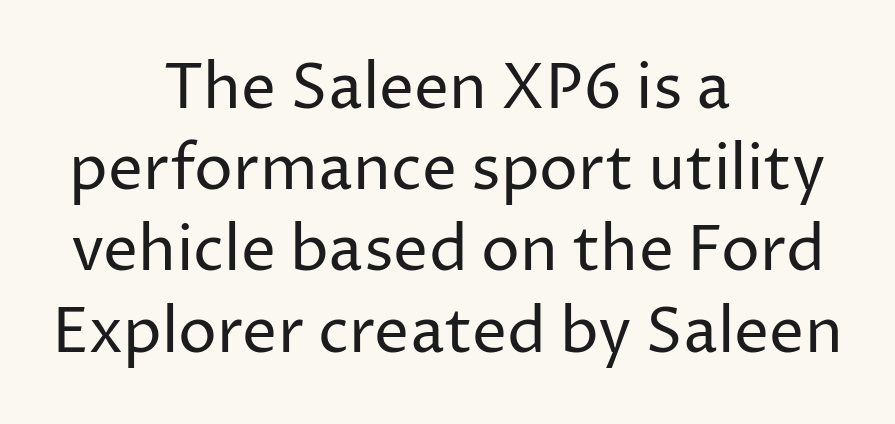
The image shows 62 px regular-weight sans-serif type, upright; set centered, normal line spacing (1.31x), normal letter spacing, not underlined; low stroke contrast and a medium x-height.
